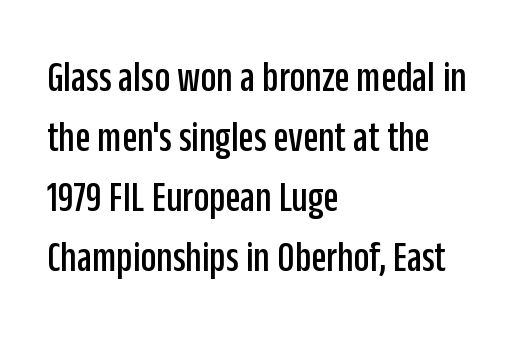
Q: Is the text italic (slanted)? A: No, it is upright.
Q: Is the typeface a serif or a sans-serif typeface? A: Sans-serif.
Q: Is the text underlined? A: No.
Q: How is the paragraph aligned? A: Left-aligned.
Q: Is the spacing between letters normal or unusually wide? A: Normal.
Q: Is the spacing between lines tight, normal or loose? A: Normal.
Q: Width (condensed, normal, or wide)? A: Condensed.
Q: Stroke contrast? A: Low.
Q: x-height? A: Large.
Q: Monospaced? A: No.
